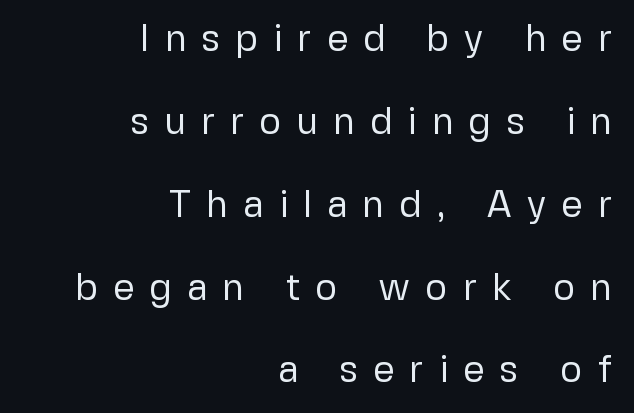
The image shows 38 px regular-weight sans-serif type, upright; set right-aligned, loose line spacing (2.18x), unusually wide letter spacing (+0.39 em), not underlined; low stroke contrast and a medium x-height.
